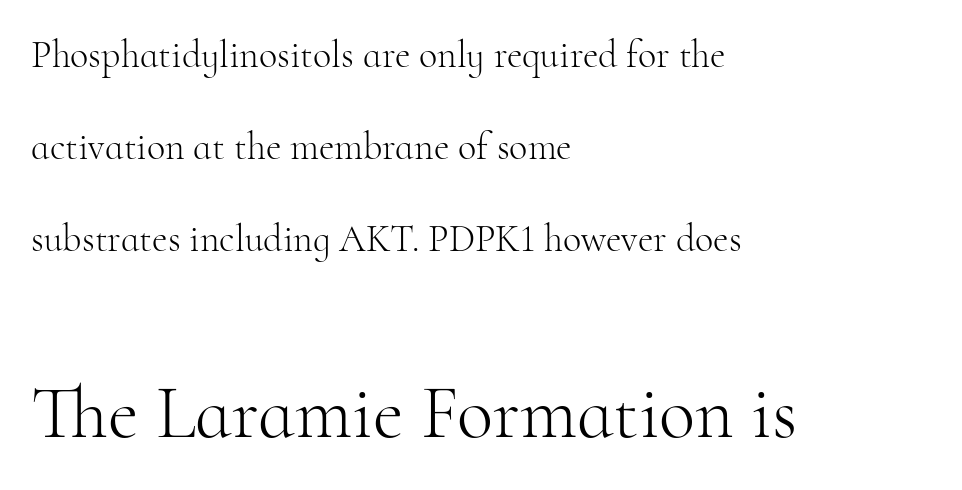
{"serif": "yes", "italic": "no", "bold": "no", "weight": "light", "width": "normal", "stroke_contrast": "high", "x_height": "small", "monospaced": "no", "underline": "no", "align": "left", "line_spacing": "loose", "line_spacing_ratio": 2.42, "letter_spacing": "normal", "letter_spacing_em": 0.0, "larger_block": "second", "size_ratio": 1.97, "glyph_px": 75}
